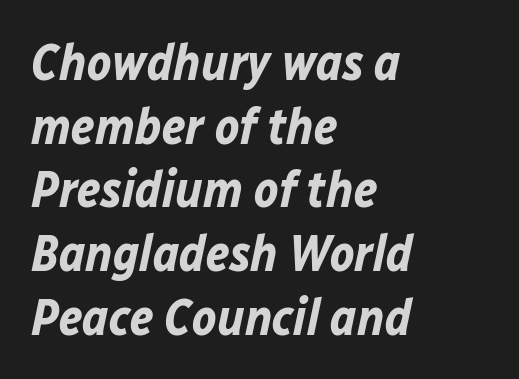
The specimen omits any rule beneath the text block's lines. This sample has the flowing, uneven cadence of proportional lettering. Strong, thick strokes mark this as bold type. Is the type slanted? Yes — the strokes lean at a clear angle. Notice how the passage keeps a crisp vertical edge on the left only.
